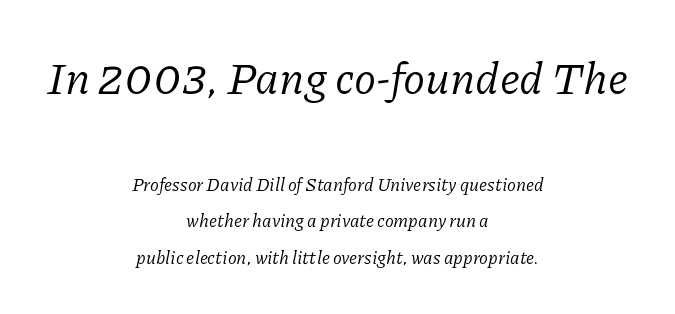
Q: Is the text bold? A: No.
Q: Is the text italic (slanted)? A: Yes, it leans right by about 11 degrees.
Q: Is the typeface a serif or a sans-serif typeface? A: Serif.
Q: Is the text underlined? A: No.
Q: How is the paragraph aligned? A: Centered.
Q: Is the spacing between letters normal or unusually wide? A: Normal.
Q: Is the spacing between lines tight, normal or loose? A: Loose.
Q: Which block of text is set in a larger size, the first (top) or the second (bottom)? A: The first (top) one.
Q: Width (condensed, normal, or wide)? A: Normal.
Q: Stroke contrast? A: Low.
Q: x-height? A: Medium.
Q: Monospaced? A: No.
